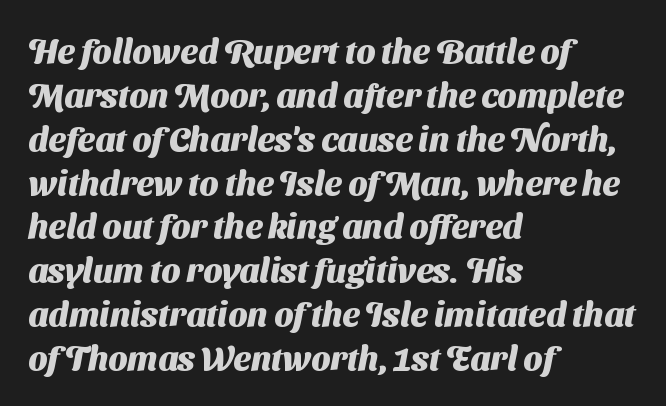
The image shows 34 px heavy sans-serif type; set left-aligned, normal line spacing (1.29x), normal letter spacing, not underlined; medium stroke contrast and a medium x-height.
